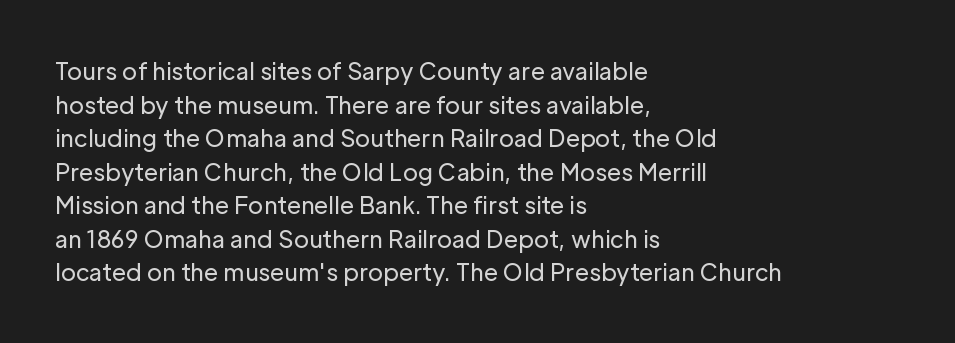
Q: Is the text bold? A: No.
Q: Is the text italic (slanted)? A: No, it is upright.
Q: Is the text underlined? A: No.
Q: How is the paragraph aligned? A: Left-aligned.
Q: Is the spacing between letters normal or unusually wide? A: Normal.
Q: Is the spacing between lines tight, normal or loose? A: Normal.
